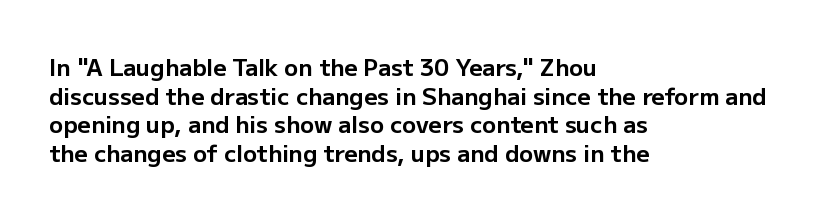
{"italic": "no", "bold": "yes", "underline": "no", "align": "left", "line_spacing_ratio": 1.24, "letter_spacing": "normal", "letter_spacing_em": 0.0, "glyph_px": 23}
